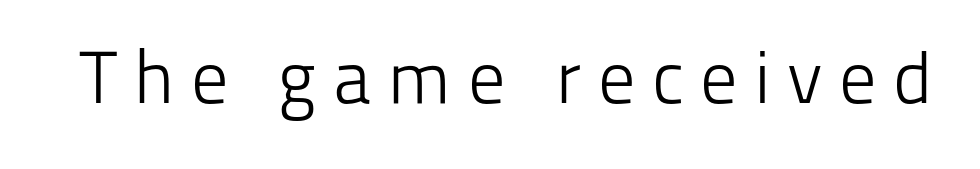
Q: Is the text bold? A: No.
Q: Is the text italic (slanted)? A: No, it is upright.
Q: Is the typeface a serif or a sans-serif typeface? A: Sans-serif.
Q: Is the text underlined? A: No.
Q: Is the spacing between letters normal or unusually wide? A: Unusually wide.
Q: Width (condensed, normal, or wide)? A: Normal.
Q: Stroke contrast? A: Low.
Q: x-height? A: Medium.
Q: Monospaced? A: No.
